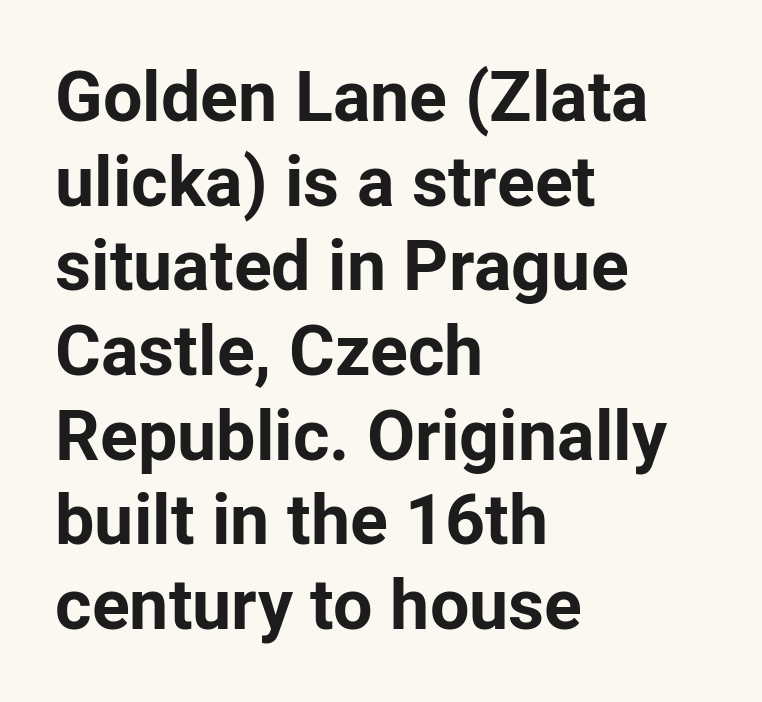
Q: Is the text bold? A: Yes.
Q: Is the text italic (slanted)? A: No, it is upright.
Q: Is the typeface a serif or a sans-serif typeface? A: Sans-serif.
Q: Is the text underlined? A: No.
Q: How is the paragraph aligned? A: Left-aligned.
Q: Is the spacing between letters normal or unusually wide? A: Normal.
Q: Width (condensed, normal, or wide)? A: Normal.
Q: Stroke contrast? A: Low.
Q: x-height? A: Medium.
Q: Monospaced? A: No.
